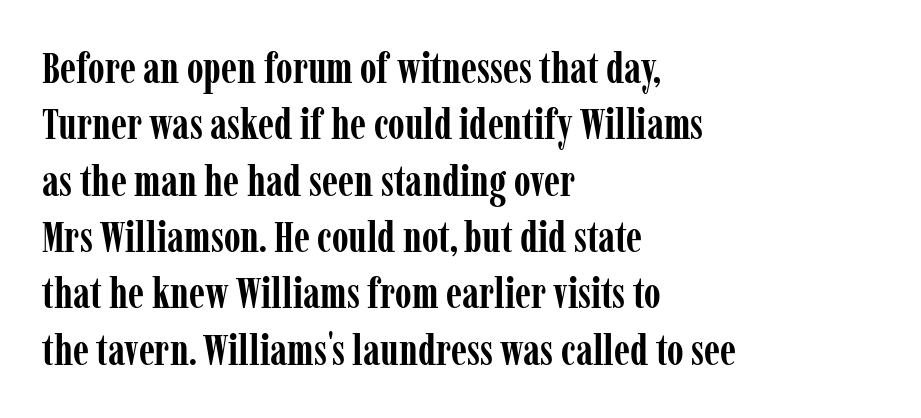
{"serif": "yes", "italic": "no", "bold": "yes", "weight": "semibold", "width": "condensed", "stroke_contrast": "low", "x_height": "medium", "monospaced": "no", "underline": "no", "align": "left", "line_spacing": "normal", "line_spacing_ratio": 1.31, "letter_spacing": "normal", "letter_spacing_em": 0.0, "glyph_px": 43}
